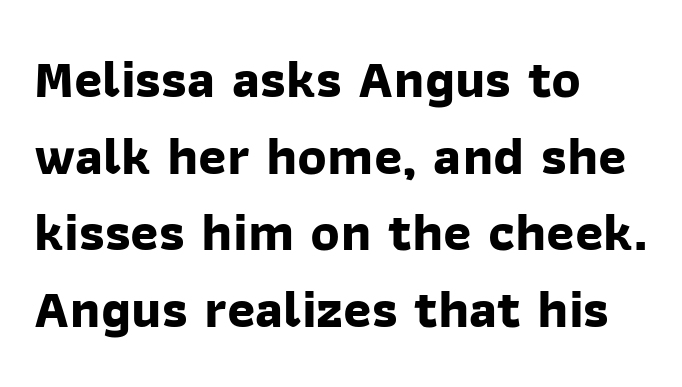
The image shows 54 px bold sans-serif type; set left-aligned, normal line spacing (1.42x), normal letter spacing, not underlined; low stroke contrast and a medium x-height.
